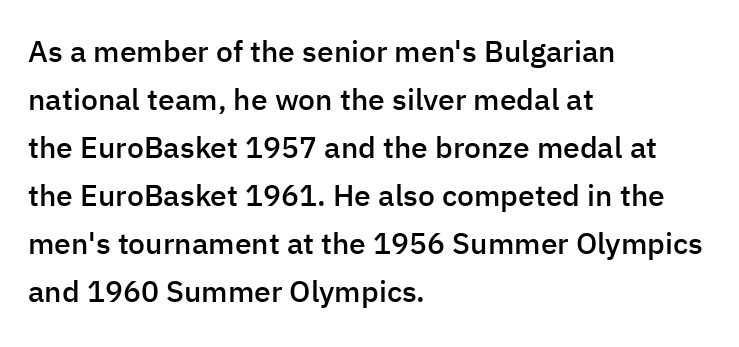
The image shows 30 px semibold sans-serif type, upright; set left-aligned, normal line spacing (1.6x), normal letter spacing, not underlined; low stroke contrast and a medium x-height.
